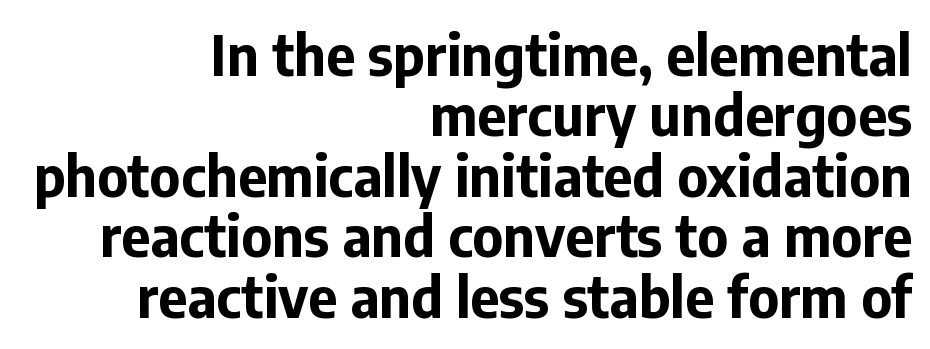
{"serif": "no", "italic": "no", "bold": "yes", "weight": "bold", "width": "normal", "stroke_contrast": "low", "x_height": "medium", "monospaced": "no", "underline": "no", "align": "right", "line_spacing": "tight", "line_spacing_ratio": 1.08, "letter_spacing": "normal", "letter_spacing_em": 0.0, "glyph_px": 56}
